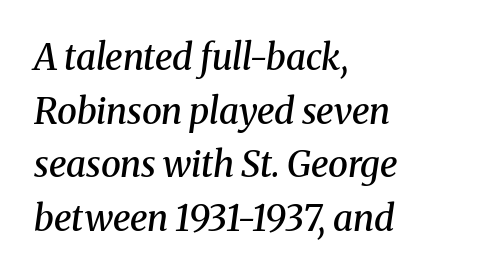
The foot of each line stays bare and open. A classic flush-left, rag-right setting is used for this passage. Is this a sans? No — the strokes have serifs. A typesetter would call this proportional, since set widths differ per character. Vertical spacing — default.
